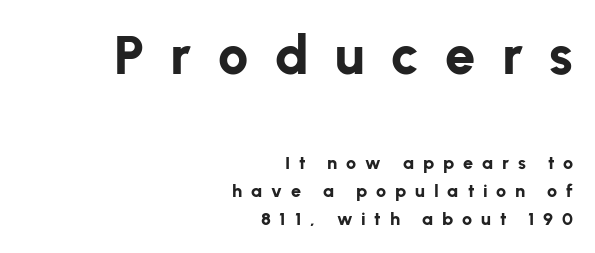
{"serif": "no", "italic": "no", "bold": "yes", "weight": "bold", "width": "normal", "stroke_contrast": "low", "x_height": "medium", "monospaced": "no", "underline": "no", "align": "right", "line_spacing": "normal", "line_spacing_ratio": 1.58, "letter_spacing": "wide", "letter_spacing_em": 0.49, "larger_block": "first", "size_ratio": 3.0, "glyph_px": 54}
